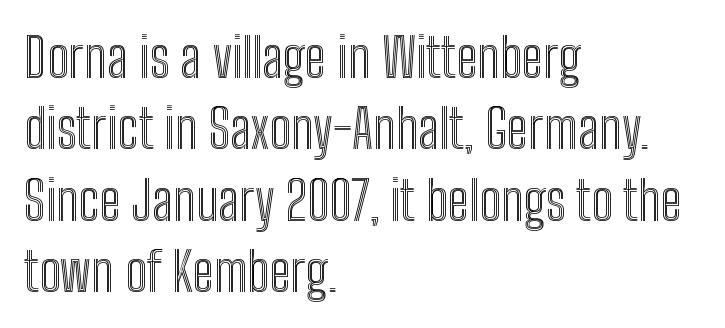
Q: Is the text italic (slanted)? A: No, it is upright.
Q: Is the text underlined? A: No.
Q: How is the paragraph aligned? A: Left-aligned.
Q: Is the spacing between letters normal or unusually wide? A: Normal.
Q: Is the spacing between lines tight, normal or loose? A: Normal.
Q: Width (condensed, normal, or wide)? A: Condensed.
Q: x-height? A: Medium.
Q: Monospaced? A: No.
